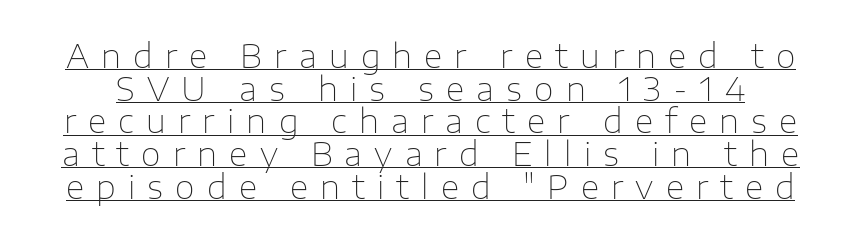
Q: Is the text bold? A: No.
Q: Is the text italic (slanted)? A: No, it is upright.
Q: Is the typeface a serif or a sans-serif typeface? A: Sans-serif.
Q: Is the text underlined? A: Yes.
Q: Is the spacing between letters normal or unusually wide? A: Unusually wide.
Q: Is the spacing between lines tight, normal or loose? A: Tight.
Q: Width (condensed, normal, or wide)? A: Normal.
Q: Stroke contrast? A: Low.
Q: x-height? A: Medium.
Q: Monospaced? A: No.
